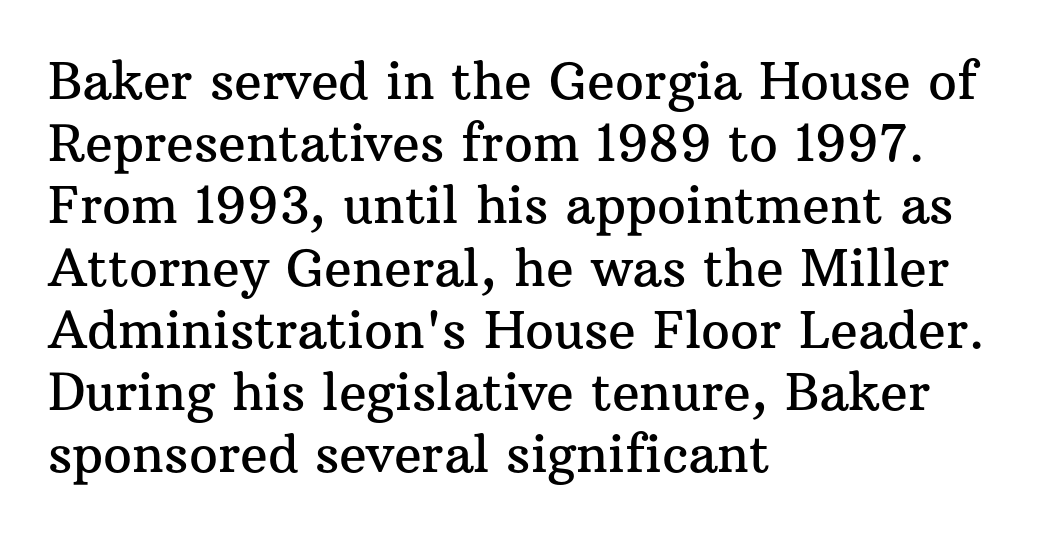
Q: Is the text italic (slanted)? A: No, it is upright.
Q: Is the typeface a serif or a sans-serif typeface? A: Serif.
Q: Is the text underlined? A: No.
Q: How is the paragraph aligned? A: Left-aligned.
Q: Is the spacing between letters normal or unusually wide? A: Normal.
Q: Width (condensed, normal, or wide)? A: Normal.
Q: Stroke contrast? A: Medium.
Q: x-height? A: Medium.
Q: Monospaced? A: No.
